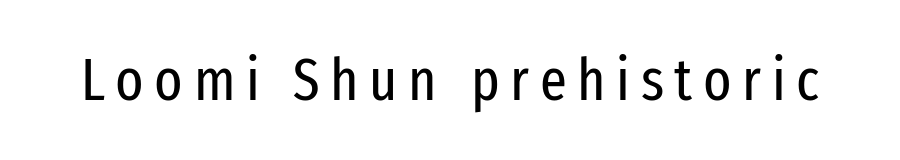
{"serif": "no", "italic": "no", "bold": "no", "weight": "regular", "width": "condensed", "stroke_contrast": "low", "x_height": "medium", "monospaced": "no", "underline": "no", "glyph_px": 59}
